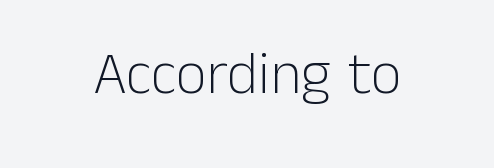
{"serif": "no", "italic": "no", "bold": "no", "weight": "light", "width": "normal", "stroke_contrast": "low", "x_height": "medium", "monospaced": "no", "underline": "no", "letter_spacing": "normal", "letter_spacing_em": 0.0, "glyph_px": 60}
